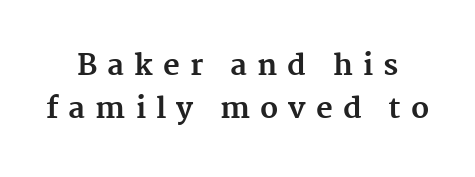
The image shows 29 px bold serif type, upright; set normal line spacing (1.47x), unusually wide letter spacing (+0.35 em), not underlined; medium stroke contrast and a medium x-height.
